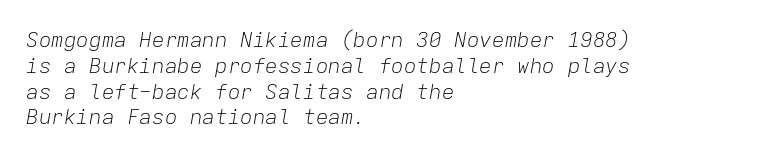
{"italic": "yes", "lean": "right", "slant_degrees": 9, "bold": "no", "underline": "no", "align": "left", "line_spacing_ratio": 1.23, "letter_spacing": "normal", "letter_spacing_em": 0.0, "glyph_px": 21}
